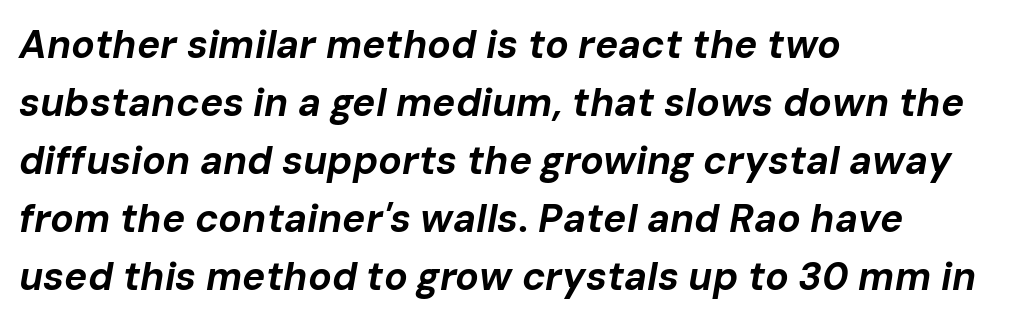
{"italic": "yes", "lean": "right", "slant_degrees": 10, "bold": "yes", "weight": "bold", "width": "normal", "stroke_contrast": "low", "x_height": "medium", "monospaced": "no", "underline": "no", "align": "left", "line_spacing": "normal", "line_spacing_ratio": 1.49, "letter_spacing": "normal", "letter_spacing_em": 0.0, "glyph_px": 39}
